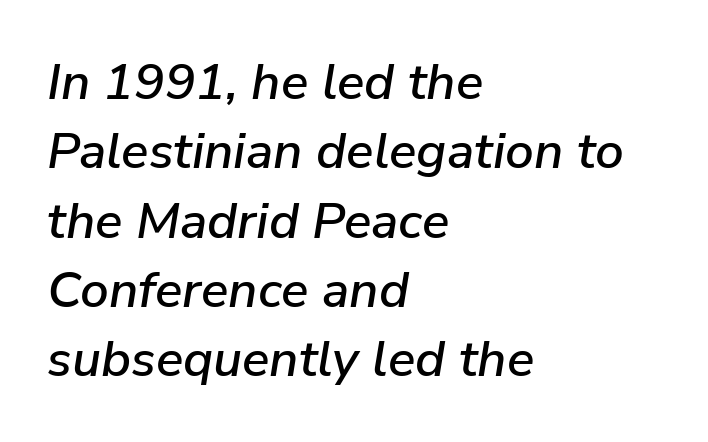
The image shows 51 px text type, italic (leaning right); set left-aligned, normal line spacing (1.36x), normal letter spacing, not underlined; low stroke contrast and a medium x-height.
